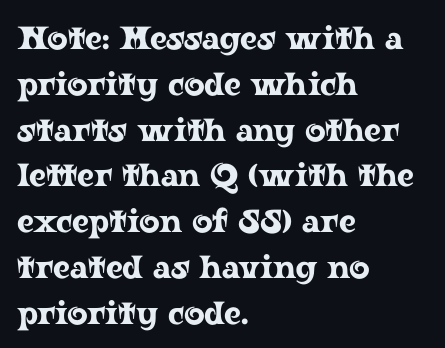
A typesetter would label this face a serif. If you measured baseline to baseline, you'd find a middling distance. Quick note: underline off. The face used here is proportionally spaced, like ordinary book or web type. Is the letter spacing exaggerated? No — it looks like the ordinary default. The ragged edge is on the right, which tells us the setting is flush left.
